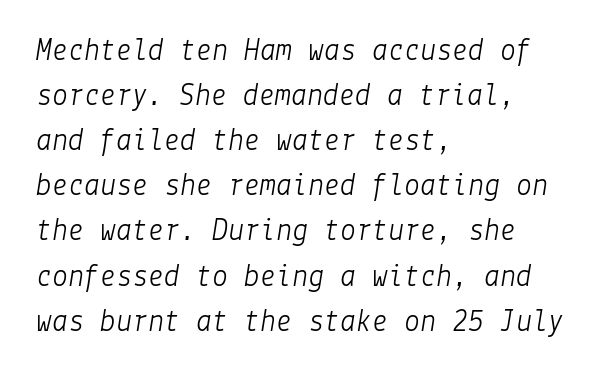
The designer left line spacing at the default. Casual observation: everything's shoved over to the left. The horizontal fit of the characters is conventional and even. No heavy texture on the line: the type isn't bold. Underline: absent. This is oblique type, the kind used for emphasis or titles.
